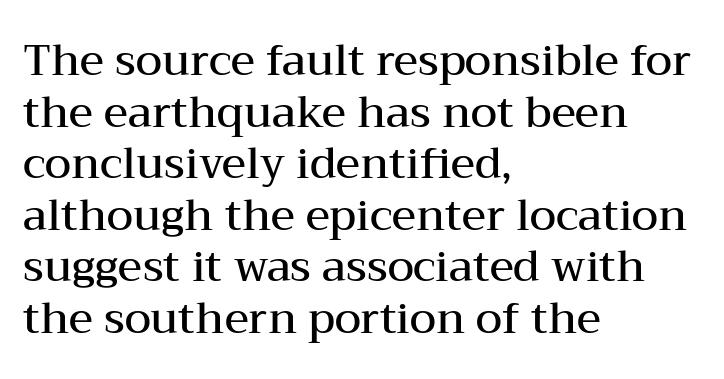
Lines of text with bare space underneath. Standard letterfit; no display-style spreading of the glyphs. In terms of posture, this sample is upright. Stems and bowls a touch heavier than normal — semibold. Proportional: the letters do not fall into vertical columns. Observe the serifs anchoring each vertical stroke in this sample.
